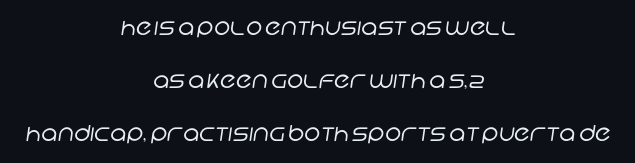
The image shows 22 px text type; set centered, loose line spacing (2.4x), normal letter spacing, not underlined.
